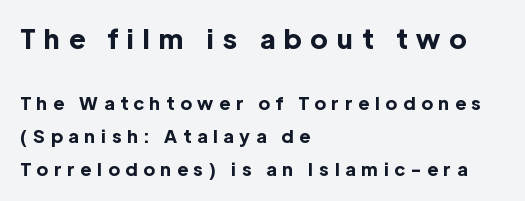
These lines were composed using upright roman letters. Caption: expanded tracking, letters set apart. The lines are quadded left. The initial chunk of copy outweighs the following chunk in type size. Quick note: underline off. The rendering uses a bold face; every stroke is thick and dark.
